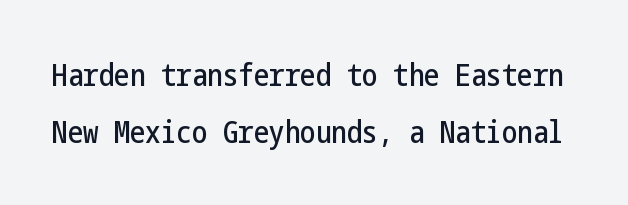
The image shows 31 px condensed sans-serif type, upright; set line spacing 1.83x, normal letter spacing, not underlined; low stroke contrast and a medium x-height.
